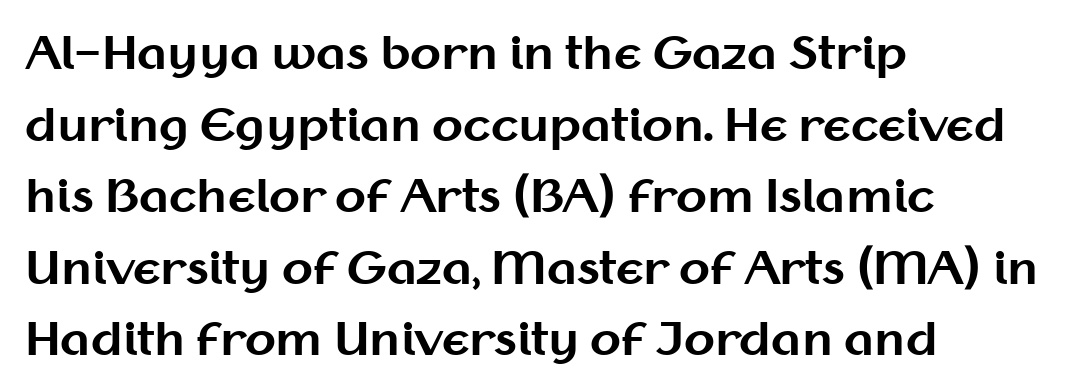
The image shows 45 px bold sans-serif type, upright; set left-aligned, normal line spacing (1.59x), normal letter spacing, not underlined; medium stroke contrast and a medium x-height.
